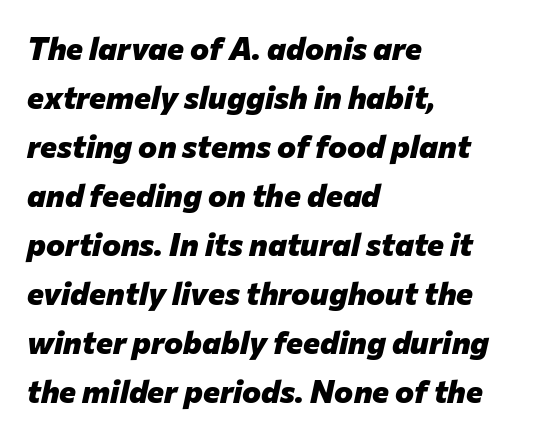
Q: Is the text bold? A: Yes.
Q: Is the text italic (slanted)? A: Yes, it leans right by about 12 degrees.
Q: Is the text underlined? A: No.
Q: How is the paragraph aligned? A: Left-aligned.
Q: Is the spacing between letters normal or unusually wide? A: Normal.
Q: Is the spacing between lines tight, normal or loose? A: Normal.
Q: Width (condensed, normal, or wide)? A: Normal.
Q: Stroke contrast? A: Low.
Q: x-height? A: Medium.
Q: Monospaced? A: No.
